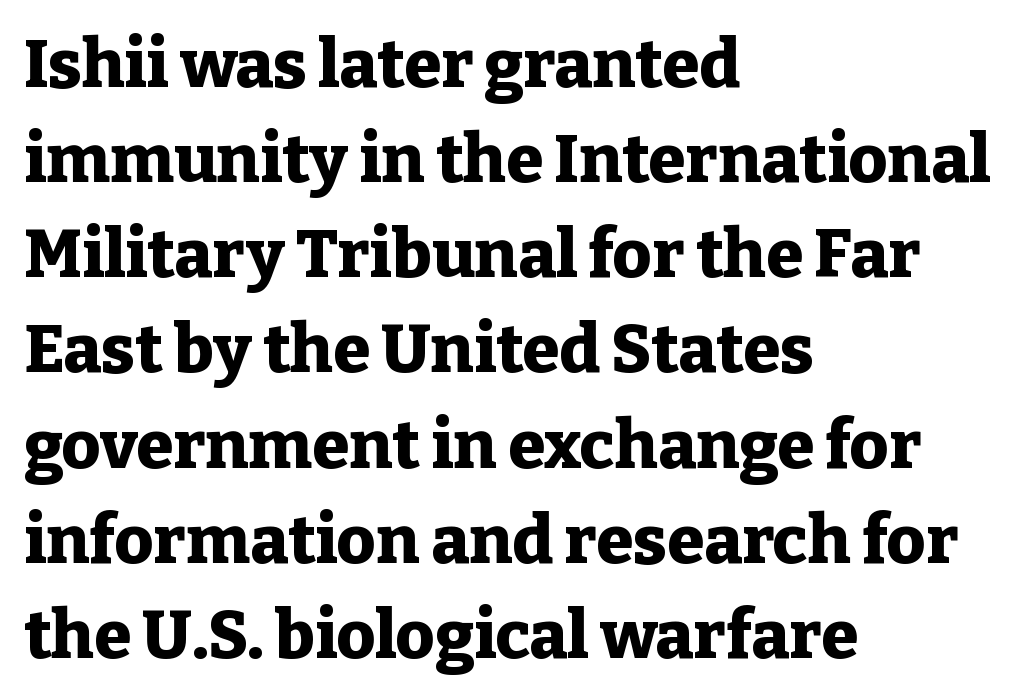
Q: Is the text bold? A: Yes.
Q: Is the text italic (slanted)? A: No, it is upright.
Q: Is the typeface a serif or a sans-serif typeface? A: Serif.
Q: Is the text underlined? A: No.
Q: How is the paragraph aligned? A: Left-aligned.
Q: Is the spacing between letters normal or unusually wide? A: Normal.
Q: Is the spacing between lines tight, normal or loose? A: Normal.
Q: Width (condensed, normal, or wide)? A: Normal.
Q: Stroke contrast? A: Low.
Q: x-height? A: Medium.
Q: Monospaced? A: No.
